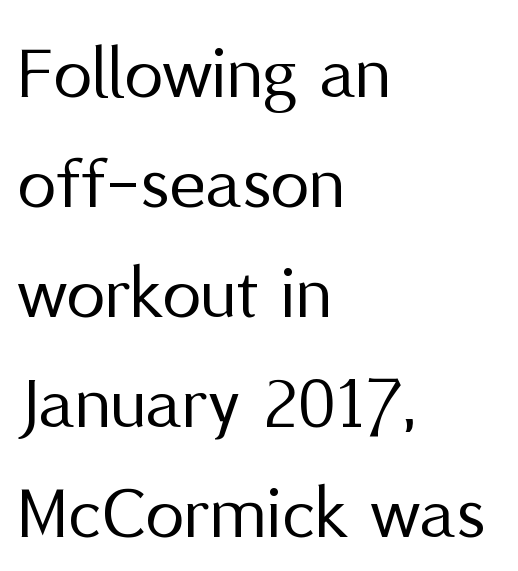
{"serif": "no", "italic": "no", "bold": "no", "weight": "regular", "width": "normal", "stroke_contrast": "medium", "x_height": "medium", "monospaced": "no", "underline": "no", "align": "left", "line_spacing": "normal", "line_spacing_ratio": 1.41, "letter_spacing": "normal", "letter_spacing_em": 0.0, "glyph_px": 78}
